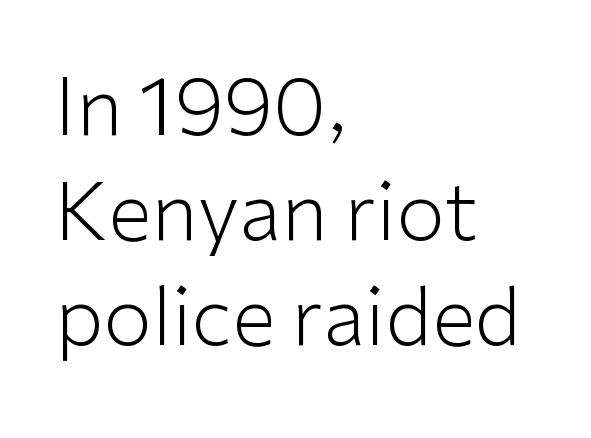
The image shows 79 px light sans-serif type, upright; set left-aligned, normal line spacing (1.33x), normal letter spacing, not underlined; low stroke contrast and a medium x-height.
